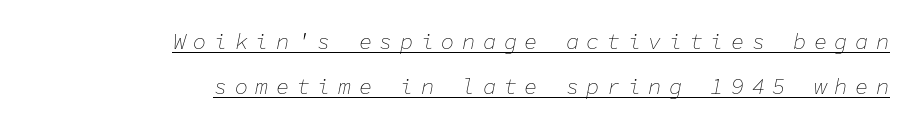
The image shows 22 px text type, italic (leaning right); set right-aligned, loose line spacing (2.04x), unusually wide letter spacing (+0.34 em), underlined.
